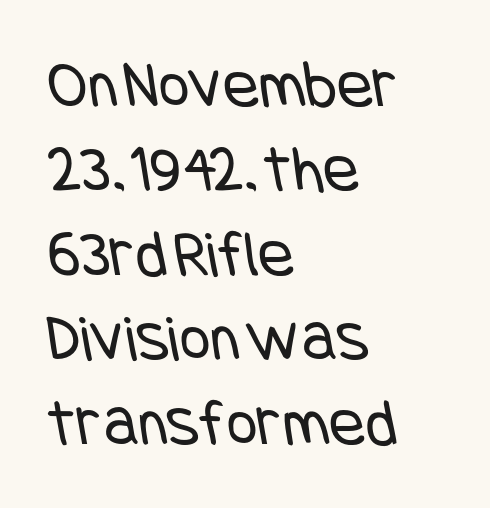
The image shows 67 px regular-weight, condensed sans-serif type; set left-aligned, normal line spacing (1.26x), normal letter spacing, not underlined; low stroke contrast and a large x-height.
